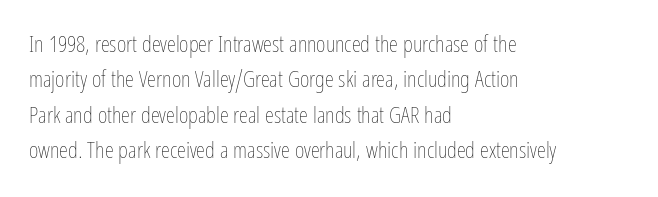
The image shows 23 px text type, upright; set left-aligned, normal line spacing (1.54x), normal letter spacing, not underlined.
